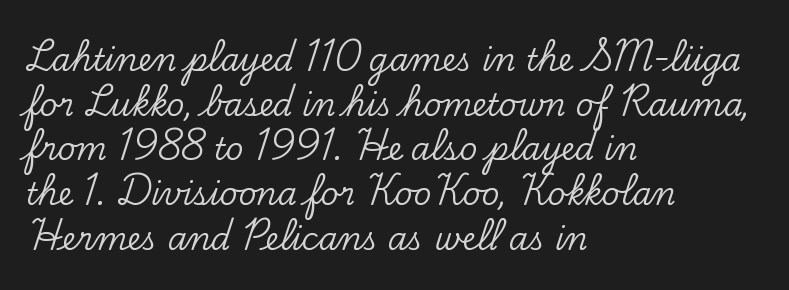
Q: Is the text italic (slanted)? A: Yes.
Q: Is the typeface a serif or a sans-serif typeface? A: Serif.
Q: Is the text underlined? A: No.
Q: How is the paragraph aligned? A: Left-aligned.
Q: Is the spacing between letters normal or unusually wide? A: Normal.
Q: Is the spacing between lines tight, normal or loose? A: Normal.
Q: Width (condensed, normal, or wide)? A: Normal.
Q: Stroke contrast? A: Low.
Q: x-height? A: Small.
Q: Monospaced? A: No.
